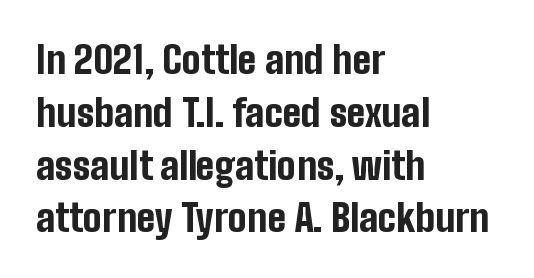
The strokes are fattened all the way to bold. Which margin do the lines hug? The left one — the right edge is uneven. Default kerning and tracking; the words read as compact shapes. These lines are rendered in a variable-pitch font.
